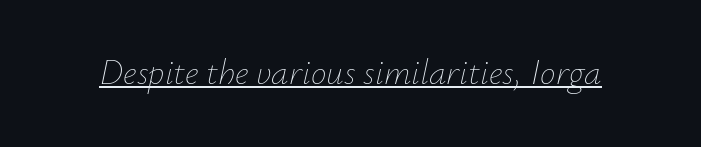
{"italic": "yes", "lean": "right", "slant_degrees": 12, "bold": "no", "weight": "thin", "width": "normal", "stroke_contrast": "low", "x_height": "small", "monospaced": "no", "underline": "yes", "letter_spacing": "normal", "letter_spacing_em": 0.0, "glyph_px": 35}
